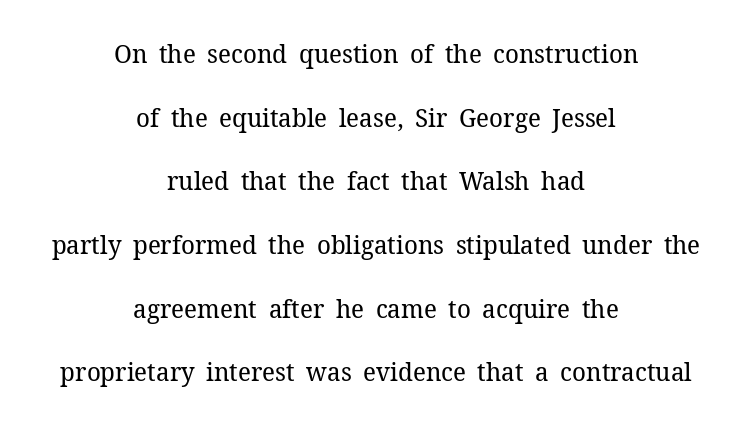
The image shows 26 px text type, upright; set centered, loose line spacing (2.45x), normal letter spacing, not underlined.
